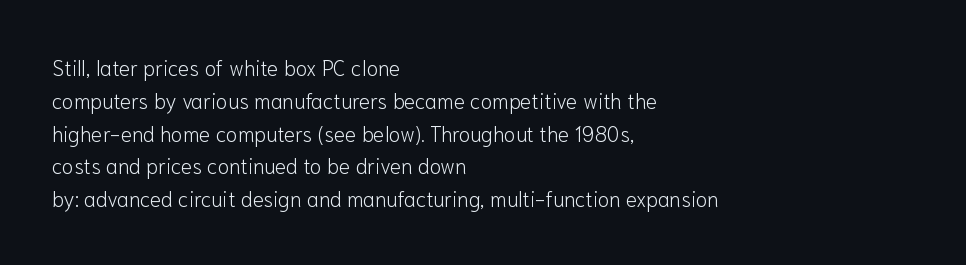
{"italic": "no", "bold": "no", "underline": "no", "align": "left", "line_spacing": "normal", "line_spacing_ratio": 1.56, "letter_spacing": "normal", "letter_spacing_em": 0.0, "glyph_px": 21}
